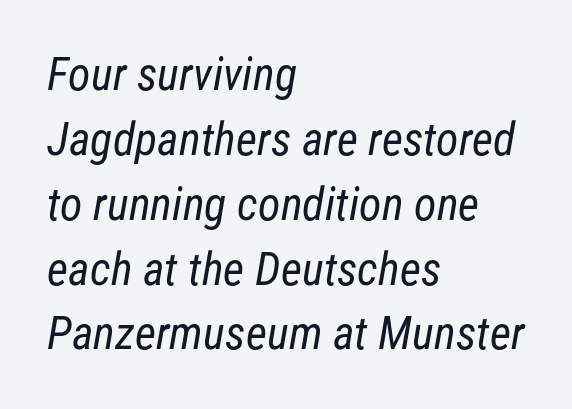
Q: Is the text bold? A: No.
Q: Is the typeface a serif or a sans-serif typeface? A: Sans-serif.
Q: Is the text underlined? A: No.
Q: How is the paragraph aligned? A: Left-aligned.
Q: Is the spacing between letters normal or unusually wide? A: Normal.
Q: Is the spacing between lines tight, normal or loose? A: Normal.
Q: Width (condensed, normal, or wide)? A: Condensed.
Q: Stroke contrast? A: Low.
Q: x-height? A: Medium.
Q: Monospaced? A: No.
